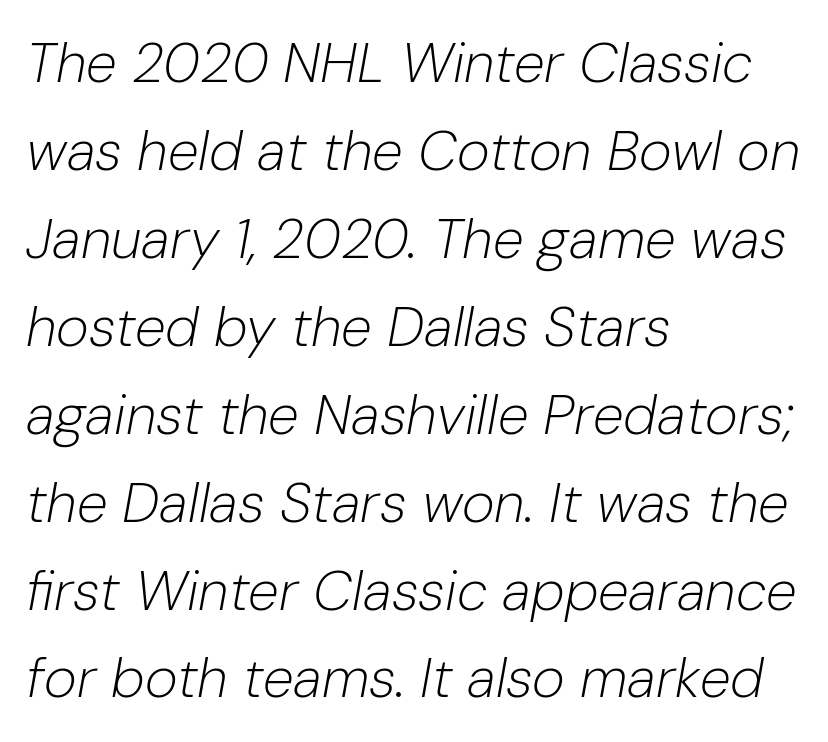
How would I describe the line gaps? Plain and ordinary. Spacing verdict: proportional, widths tailored to each character. The words here are not underlined. The characters are drawn with everyday or finer stroke widths. Italic: yes, the glyphs are oblique.
